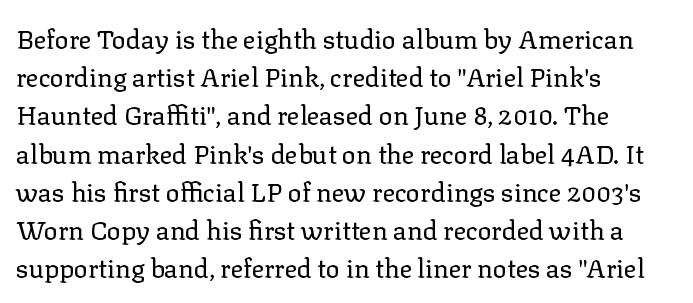
Q: Is the text bold? A: No.
Q: Is the text italic (slanted)? A: No, it is upright.
Q: Is the text underlined? A: No.
Q: How is the paragraph aligned? A: Left-aligned.
Q: Is the spacing between letters normal or unusually wide? A: Normal.
Q: Is the spacing between lines tight, normal or loose? A: Normal.
